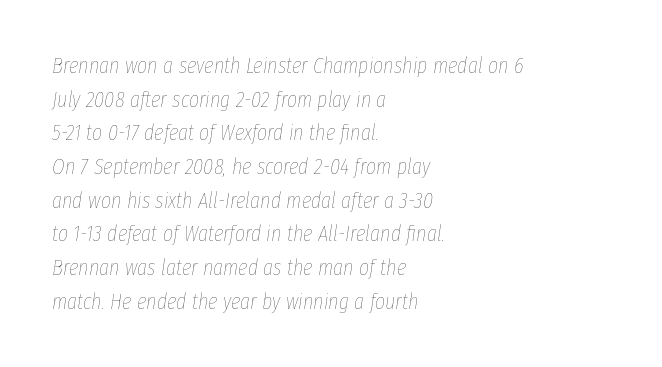
{"italic": "yes", "lean": "right", "slant_degrees": 8, "bold": "no", "underline": "no", "align": "left", "line_spacing": "normal", "line_spacing_ratio": 1.53, "letter_spacing": "normal", "letter_spacing_em": 0.0, "glyph_px": 22}
